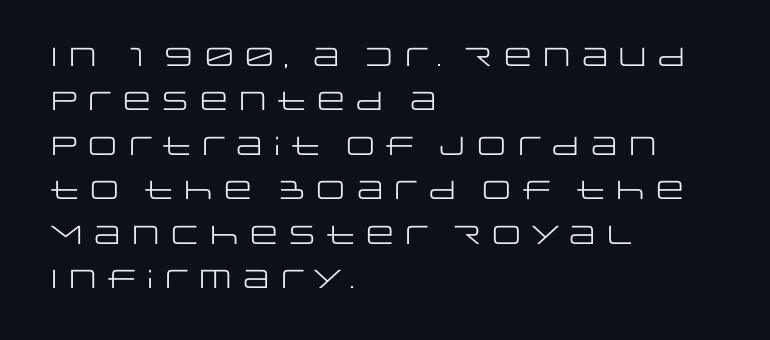
Q: Is the text bold? A: No.
Q: Is the text italic (slanted)? A: No, it is upright.
Q: Is the text underlined? A: No.
Q: How is the paragraph aligned? A: Left-aligned.
Q: Is the spacing between letters normal or unusually wide? A: Normal.
